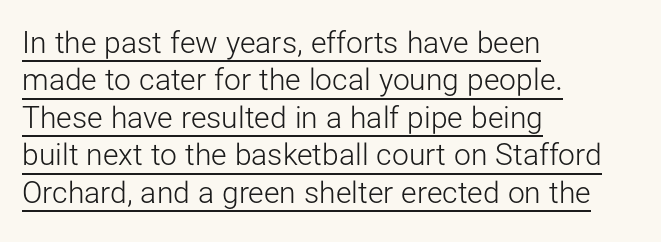
{"serif": "no", "italic": "no", "bold": "no", "weight": "light", "width": "normal", "stroke_contrast": "low", "x_height": "medium", "monospaced": "no", "underline": "yes", "align": "left", "line_spacing": "normal", "line_spacing_ratio": 1.25, "letter_spacing": "normal", "letter_spacing_em": 0.0, "glyph_px": 30}
